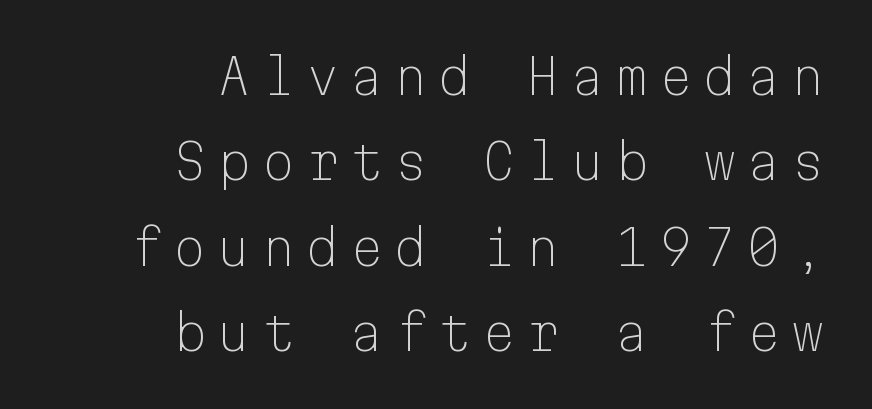
The face looks like a standard text weight, possibly lighter. The face used here is rendered with a markedly widened letterfit. A flush-right, rag-left setting is used for this passage. Serif or sans? Sans — the stroke terminals are bare. Decoration check: the copy has no underline. You can tell it's not italic because the verticals are truly vertical.
